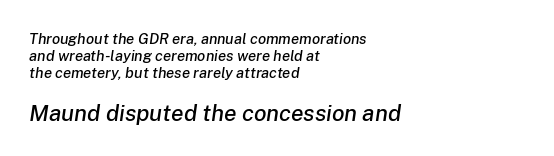
Posture: slanted. A student would call this left alignment; a typographer would say flush left, rag right. Each row of text sits above clean, open space. Look at the tracking — it's just the regular setting, nothing added. Reading down the column, the eye jumps only a short way to each next line.
